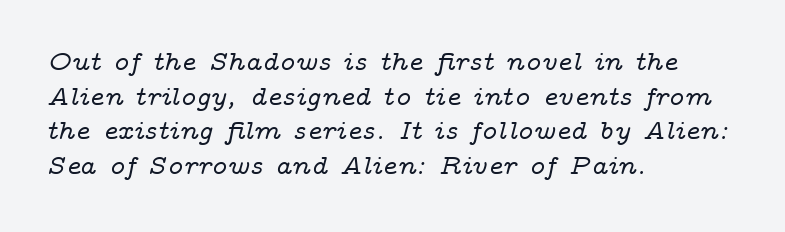
Q: Is the text italic (slanted)? A: Yes, it leans right by about 14 degrees.
Q: Is the typeface a serif or a sans-serif typeface? A: Serif.
Q: Is the text underlined? A: No.
Q: How is the paragraph aligned? A: Left-aligned.
Q: Is the spacing between letters normal or unusually wide? A: Normal.
Q: Width (condensed, normal, or wide)? A: Wide.
Q: Stroke contrast? A: Low.
Q: x-height? A: Medium.
Q: Monospaced? A: No.
